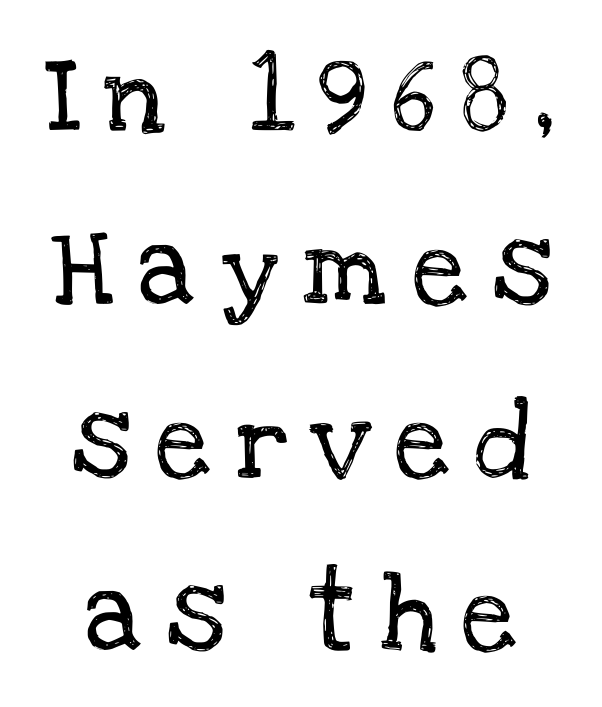
Each row of text sits above clean, open space. Old-style or modern, the face here clearly has serifs. These lines stand farther apart than default settings would place them. Is the letter spacing exaggerated? Yes — the characters are pushed far apart. It's the straight-up-and-down kind of type. Line starts and ends both wander, symmetrically.
